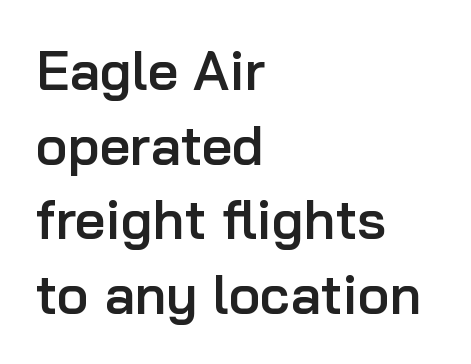
Font category for this specimen: sans-serif. This is the in-between weight designers call semibold or demi. The line texture is even and compact thanks to regular tracking. If you drew a line through each stem, it would be perfectly vertical.
